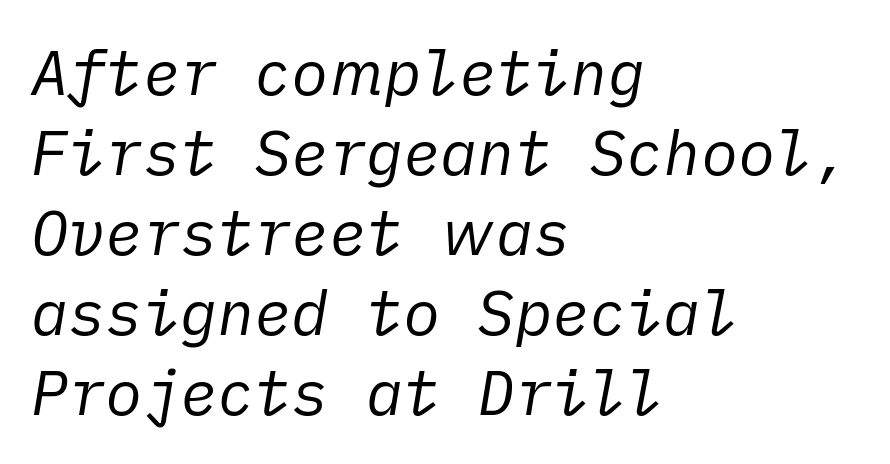
{"italic": "yes", "lean": "right", "slant_degrees": 10, "bold": "no", "weight": "regular", "width": "normal", "stroke_contrast": "low", "x_height": "medium", "underline": "no", "align": "left", "line_spacing": "normal", "line_spacing_ratio": 1.29, "letter_spacing": "normal", "letter_spacing_em": 0.0, "glyph_px": 62}
